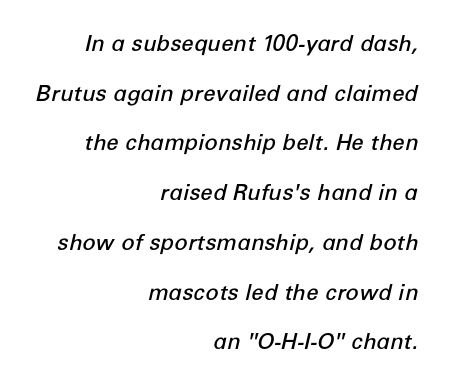
Q: Is the text bold? A: Semi-bold.
Q: Is the text italic (slanted)? A: Yes, it leans right by about 12 degrees.
Q: Is the text underlined? A: No.
Q: How is the paragraph aligned? A: Right-aligned.
Q: Is the spacing between letters normal or unusually wide? A: Normal.
Q: Is the spacing between lines tight, normal or loose? A: Loose.
